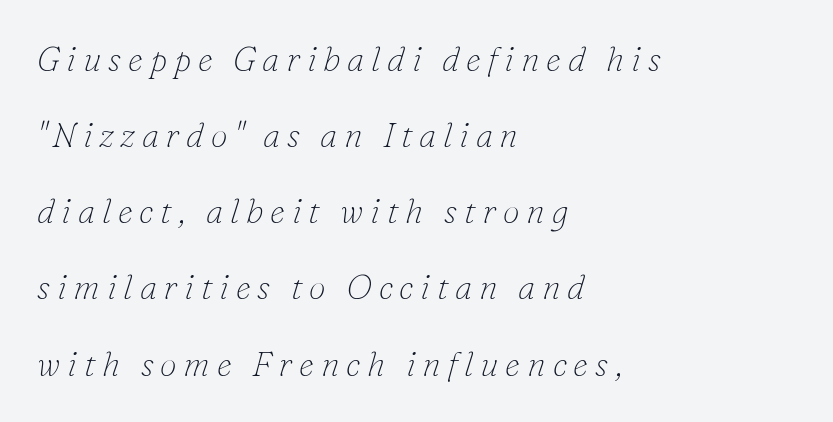
Descenders hang freely into open space. Letter spacing: wide. Old-style or modern, the face here clearly has serifs. Character widths vary here, with narrow letters taking less room than wide ones. These lines stack with their left ends in a neat column. A light-to-regular cut is what we see here.
